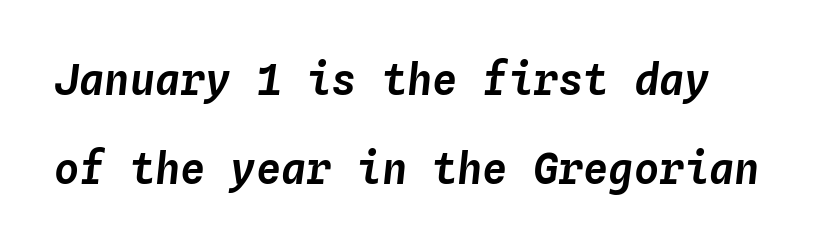
Q: Is the text italic (slanted)? A: Yes, it leans right by about 4 degrees.
Q: Is the text underlined? A: No.
Q: Is the spacing between letters normal or unusually wide? A: Normal.
Q: Is the spacing between lines tight, normal or loose? A: Loose.
Q: Width (condensed, normal, or wide)? A: Normal.
Q: Stroke contrast? A: Low.
Q: x-height? A: Medium.
Q: Monospaced? A: Yes.
